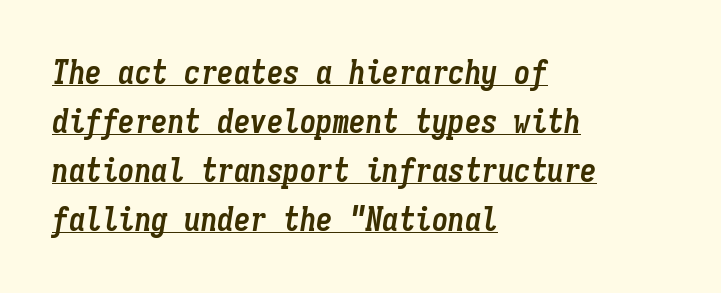
Q: Is the text bold? A: Yes.
Q: Is the text italic (slanted)? A: Yes, it leans right by about 9 degrees.
Q: Is the text underlined? A: Yes.
Q: How is the paragraph aligned? A: Left-aligned.
Q: Is the spacing between letters normal or unusually wide? A: Normal.
Q: Is the spacing between lines tight, normal or loose? A: Normal.
Q: Width (condensed, normal, or wide)? A: Condensed.
Q: Stroke contrast? A: Low.
Q: x-height? A: Medium.
Q: Monospaced? A: Yes.
